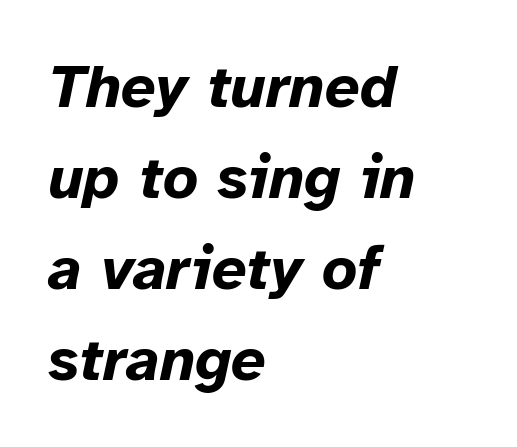
The image shows 61 px bold type, italic (leaning right); set left-aligned, normal line spacing (1.49x), normal letter spacing, not underlined; low stroke contrast and a medium x-height.
